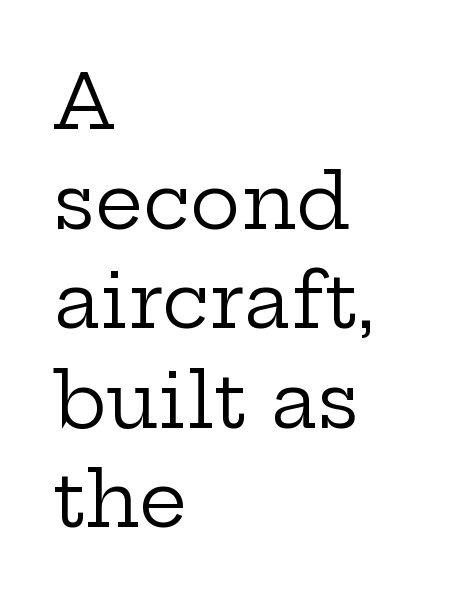
Think of a printed novel: that variable character pitch is what you see here. Decoration check: the copy has no underline. Observe the serifs anchoring each vertical stroke in this sample. The weight tops out at a normal text grade.
